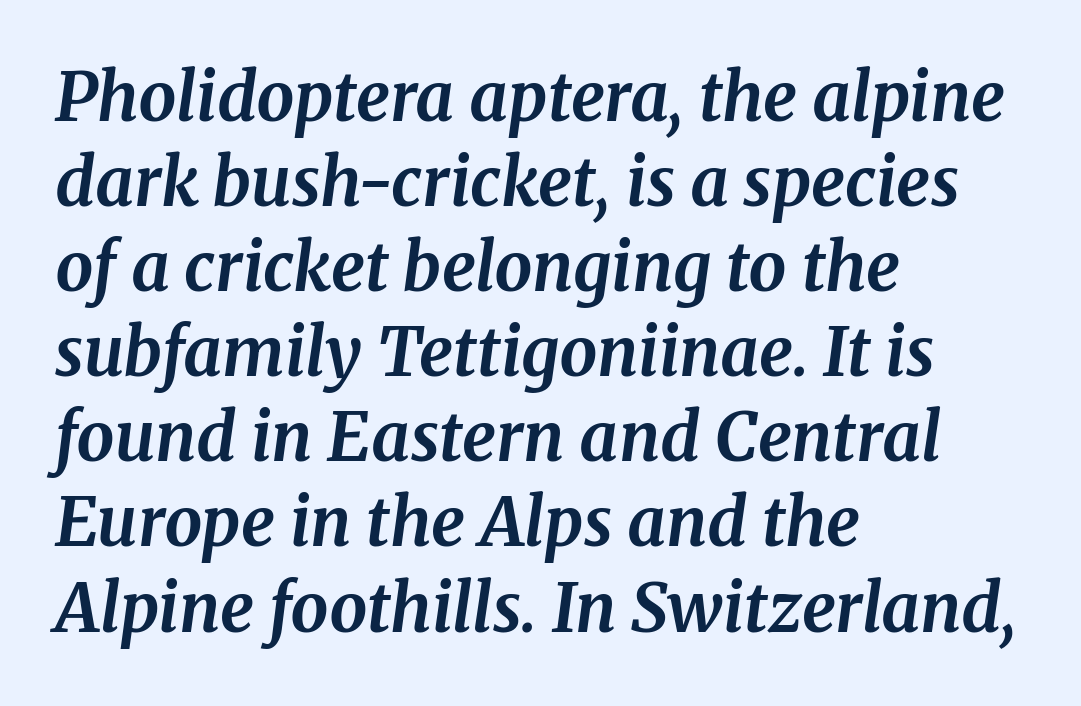
The image shows 67 px bold serif type, italic (leaning right); set left-aligned, normal line spacing (1.27x), normal letter spacing, not underlined; medium stroke contrast and a medium x-height.
